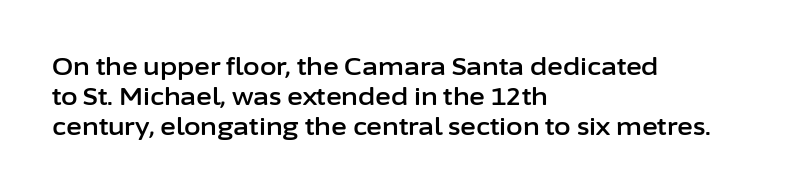
Q: Is the text italic (slanted)? A: No, it is upright.
Q: Is the text underlined? A: No.
Q: How is the paragraph aligned? A: Left-aligned.
Q: Is the spacing between letters normal or unusually wide? A: Normal.
Q: Is the spacing between lines tight, normal or loose? A: Normal.
